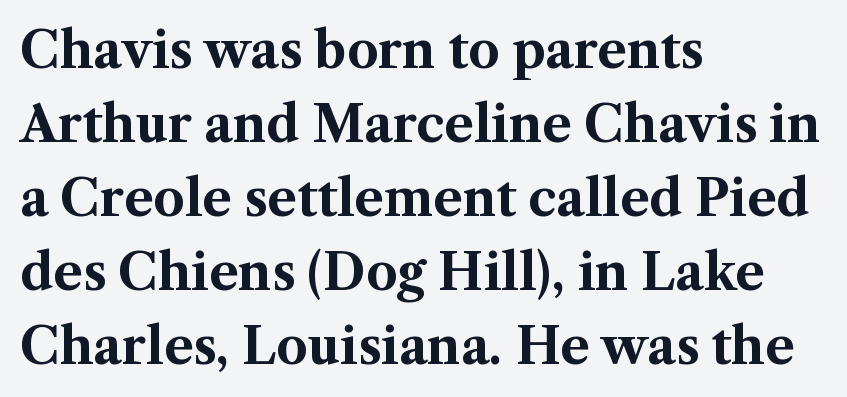
Does the weight exceed regular? Yes, all the way to bold. Letters rest on an invisible, unmarked baseline. Check where the strokes stop: tiny serifs finish them off. Does the lettering tilt? It doesn't — this is upright. Do the characters align in a grid? No, the font is proportional. Does extra space separate the letters? No, they use regular spacing.
